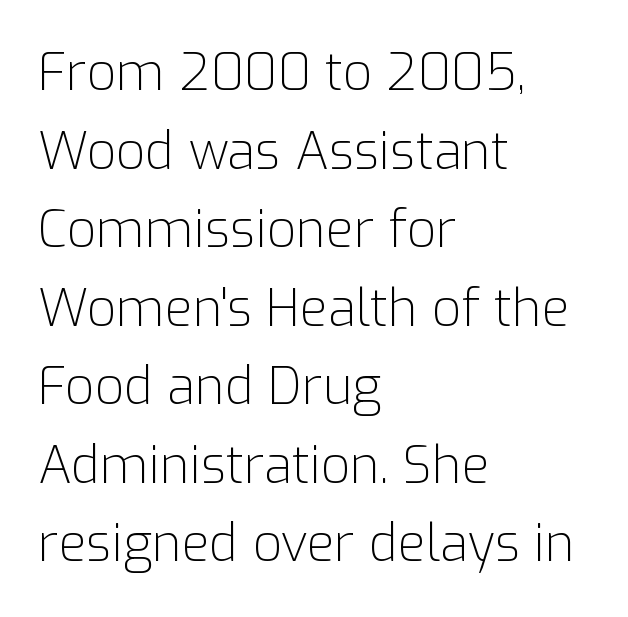
{"serif": "no", "italic": "no", "bold": "no", "weight": "light", "width": "normal", "stroke_contrast": "low", "x_height": "medium", "monospaced": "no", "underline": "no", "align": "left", "line_spacing": "normal", "line_spacing_ratio": 1.54, "letter_spacing": "normal", "letter_spacing_em": 0.0, "glyph_px": 51}
